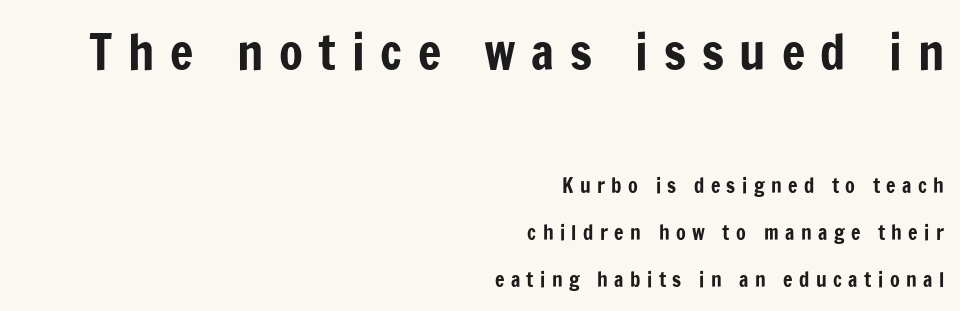
Q: Is the text italic (slanted)? A: No, it is upright.
Q: Is the typeface a serif or a sans-serif typeface? A: Sans-serif.
Q: Is the text underlined? A: No.
Q: How is the paragraph aligned? A: Right-aligned.
Q: Is the spacing between letters normal or unusually wide? A: Unusually wide.
Q: Is the spacing between lines tight, normal or loose? A: Loose.
Q: Which block of text is set in a larger size, the first (top) or the second (bottom)? A: The first (top) one.
Q: Width (condensed, normal, or wide)? A: Condensed.
Q: Stroke contrast? A: Low.
Q: x-height? A: Medium.
Q: Monospaced? A: No.
